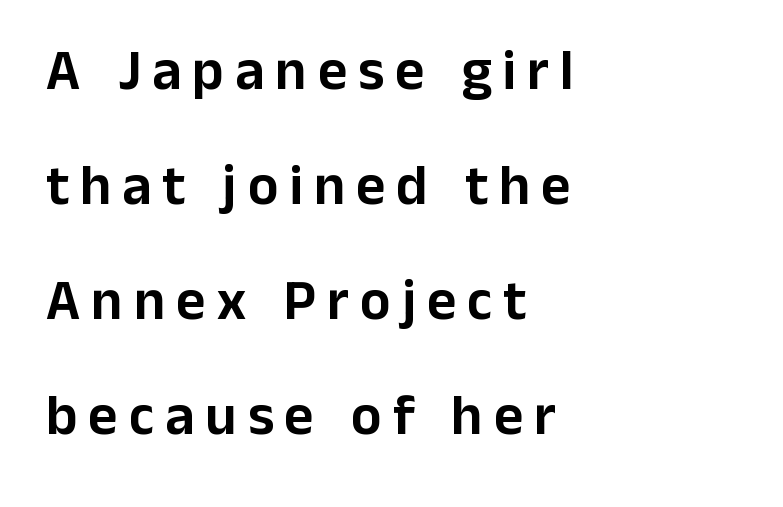
{"serif": "no", "italic": "no", "width": "normal", "stroke_contrast": "low", "x_height": "medium", "monospaced": "no", "underline": "no", "align": "left", "line_spacing": "loose", "line_spacing_ratio": 2.02, "glyph_px": 57}
